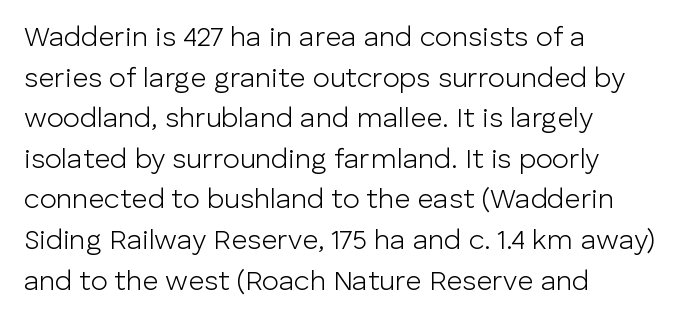
{"serif": "no", "italic": "no", "bold": "no", "weight": "light", "width": "normal", "stroke_contrast": "low", "x_height": "medium", "monospaced": "no", "underline": "no", "align": "left", "line_spacing": "normal", "line_spacing_ratio": 1.45, "letter_spacing": "normal", "letter_spacing_em": 0.0, "glyph_px": 28}
